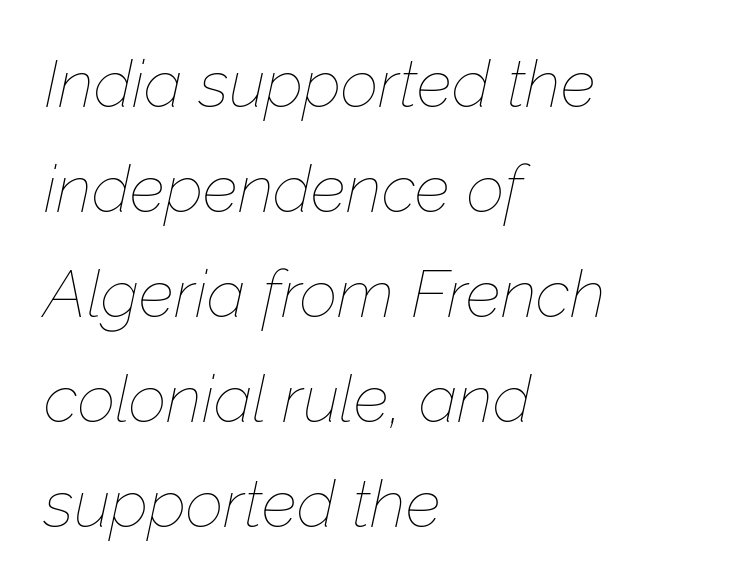
{"italic": "yes", "lean": "right", "slant_degrees": 12, "bold": "no", "weight": "thin", "width": "normal", "stroke_contrast": "low", "x_height": "medium", "monospaced": "no", "underline": "no", "align": "left", "line_spacing": "normal", "line_spacing_ratio": 1.59, "letter_spacing": "normal", "letter_spacing_em": 0.0, "glyph_px": 66}
